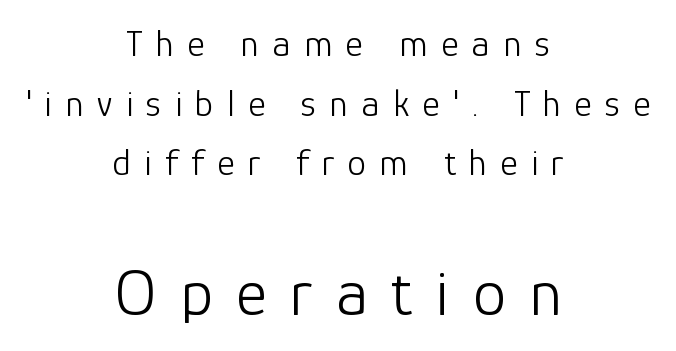
Q: Is the text bold? A: No.
Q: Is the text italic (slanted)? A: No, it is upright.
Q: Is the typeface a serif or a sans-serif typeface? A: Sans-serif.
Q: Is the text underlined? A: No.
Q: How is the paragraph aligned? A: Centered.
Q: Is the spacing between letters normal or unusually wide? A: Unusually wide.
Q: Is the spacing between lines tight, normal or loose? A: Normal.
Q: Which block of text is set in a larger size, the first (top) or the second (bottom)? A: The second (bottom) one.
Q: Width (condensed, normal, or wide)? A: Normal.
Q: Stroke contrast? A: Low.
Q: x-height? A: Medium.
Q: Monospaced? A: No.
